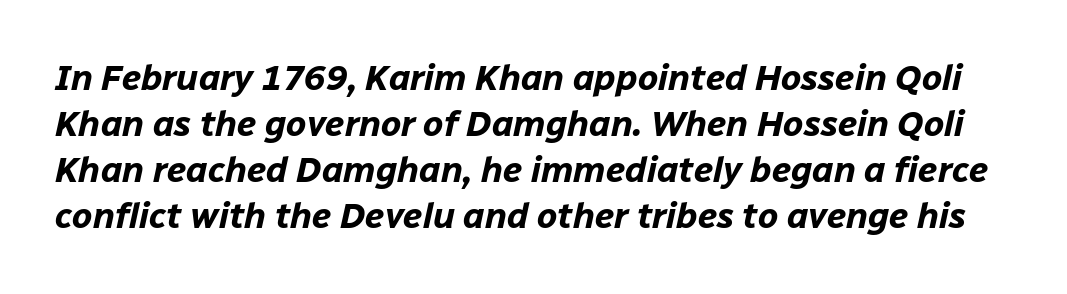
Q: Is the text bold? A: Yes.
Q: Is the text italic (slanted)? A: Yes, it leans right by about 12 degrees.
Q: Is the text underlined? A: No.
Q: Is the spacing between letters normal or unusually wide? A: Normal.
Q: Is the spacing between lines tight, normal or loose? A: Normal.
Q: Width (condensed, normal, or wide)? A: Normal.
Q: Stroke contrast? A: Low.
Q: x-height? A: Medium.
Q: Monospaced? A: No.
